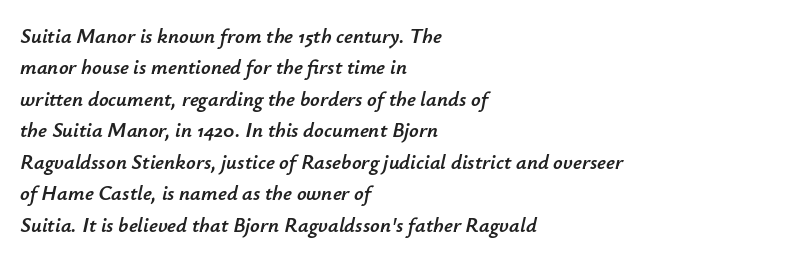
The image shows 21 px text type, italic (leaning right); set left-aligned, normal line spacing (1.5x), normal letter spacing, not underlined.
